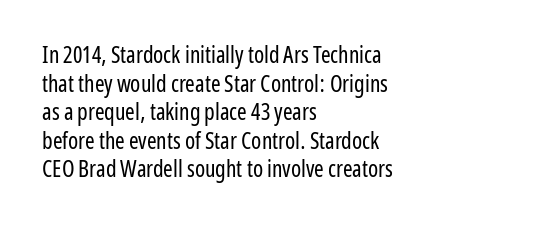
Q: Is the text bold? A: No.
Q: Is the text italic (slanted)? A: No, it is upright.
Q: Is the text underlined? A: No.
Q: How is the paragraph aligned? A: Left-aligned.
Q: Is the spacing between letters normal or unusually wide? A: Normal.
